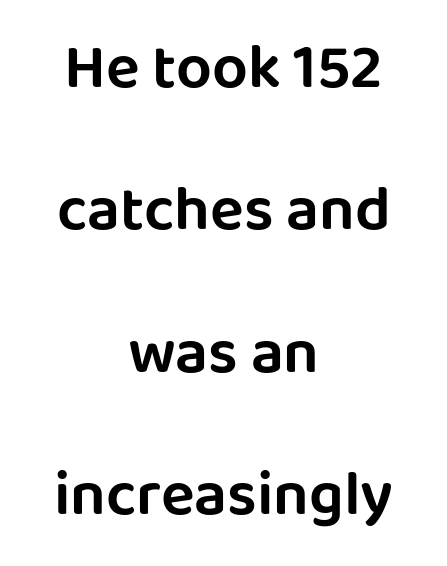
{"serif": "no", "italic": "no", "width": "normal", "stroke_contrast": "low", "x_height": "large", "monospaced": "no", "underline": "no", "align": "center", "line_spacing": "loose", "line_spacing_ratio": 2.26, "letter_spacing": "normal", "letter_spacing_em": 0.0, "glyph_px": 63}
